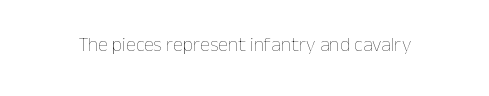
Posture: upright roman. Short note: letters normally spaced. The weight would be labelled regular, book, light, or lighter still. Lines of text with bare space underneath.
